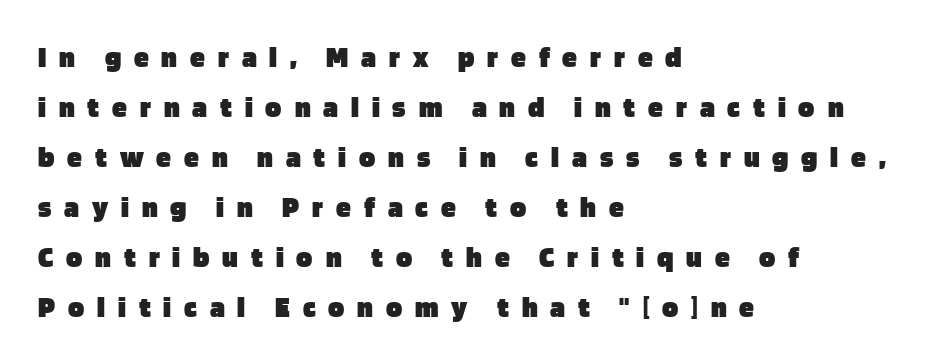
Q: Is the text bold? A: Yes.
Q: Is the text italic (slanted)? A: No, it is upright.
Q: Is the typeface a serif or a sans-serif typeface? A: Sans-serif.
Q: Is the text underlined? A: No.
Q: How is the paragraph aligned? A: Left-aligned.
Q: Is the spacing between letters normal or unusually wide? A: Unusually wide.
Q: Is the spacing between lines tight, normal or loose? A: Normal.
Q: Width (condensed, normal, or wide)? A: Normal.
Q: Stroke contrast? A: Low.
Q: x-height? A: Large.
Q: Monospaced? A: No.
